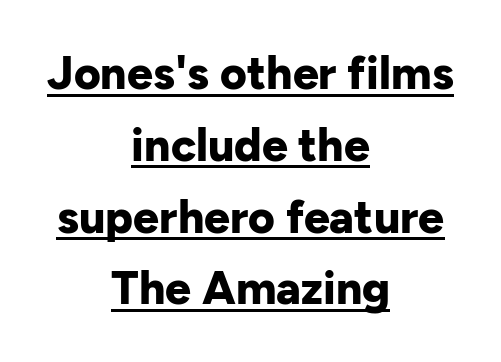
The image shows 46 px bold sans-serif type, upright; set centered, normal line spacing (1.56x), normal letter spacing, underlined; low stroke contrast and a medium x-height.
